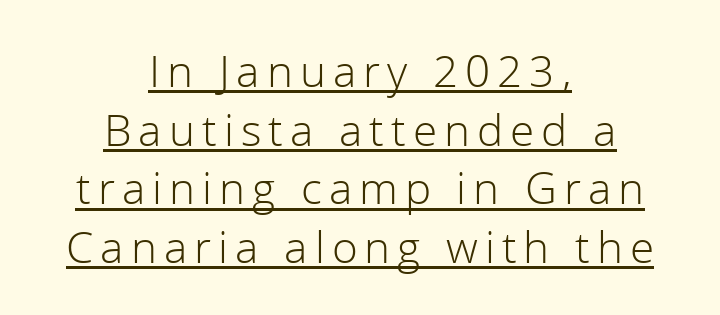
Q: Is the text bold? A: No.
Q: Is the text italic (slanted)? A: No, it is upright.
Q: Is the typeface a serif or a sans-serif typeface? A: Sans-serif.
Q: Is the text underlined? A: Yes.
Q: How is the paragraph aligned? A: Centered.
Q: Is the spacing between lines tight, normal or loose? A: Normal.
Q: Width (condensed, normal, or wide)? A: Normal.
Q: x-height? A: Medium.
Q: Monospaced? A: No.
